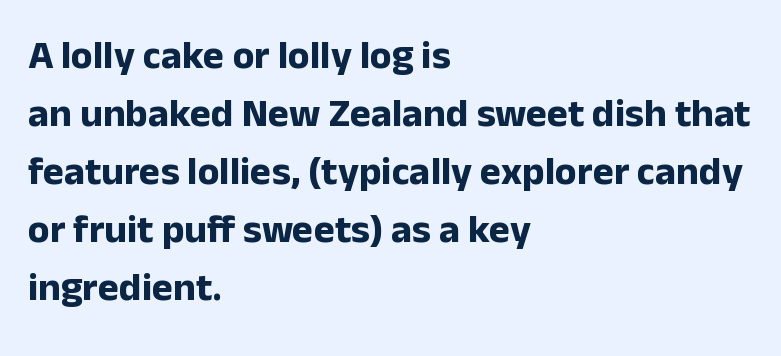
Q: Is the text bold? A: Yes.
Q: Is the text italic (slanted)? A: No, it is upright.
Q: Is the typeface a serif or a sans-serif typeface? A: Sans-serif.
Q: Is the text underlined? A: No.
Q: How is the paragraph aligned? A: Left-aligned.
Q: Is the spacing between letters normal or unusually wide? A: Normal.
Q: Is the spacing between lines tight, normal or loose? A: Normal.
Q: Width (condensed, normal, or wide)? A: Normal.
Q: Stroke contrast? A: Low.
Q: x-height? A: Medium.
Q: Monospaced? A: No.
